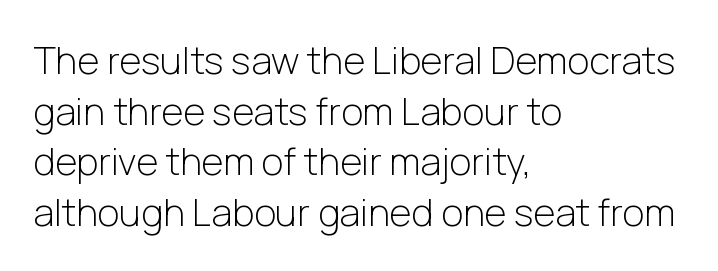
{"serif": "no", "italic": "no", "bold": "no", "weight": "light", "width": "normal", "stroke_contrast": "low", "x_height": "medium", "monospaced": "no", "underline": "no", "align": "left", "line_spacing": "normal", "line_spacing_ratio": 1.33, "letter_spacing": "normal", "letter_spacing_em": 0.0, "glyph_px": 38}
